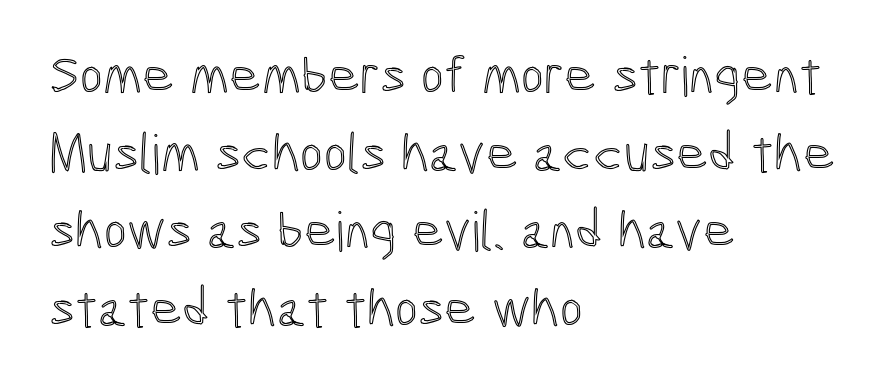
The face used here is proportionally spaced, like ordinary book or web type. Each new line begins a customary step beneath the previous one. These lines were composed using upright roman letters. The type is set solid horizontally, with unmodified tracking. These lines are set flush left with a ragged right edge. The passage shown is not underscored anywhere.
